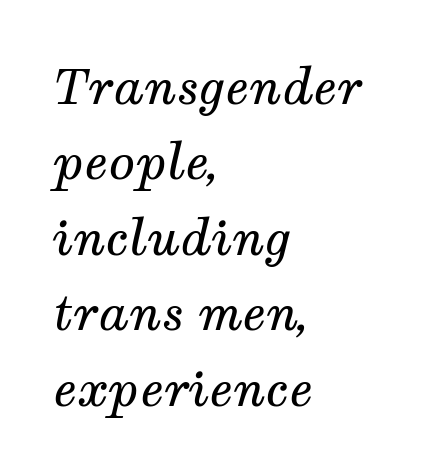
{"serif": "yes", "italic": "yes", "lean": "right", "slant_degrees": 12, "bold": "no", "weight": "regular", "width": "normal", "stroke_contrast": "medium", "x_height": "medium", "monospaced": "no", "underline": "no", "align": "left", "line_spacing": "normal", "line_spacing_ratio": 1.54, "letter_spacing": "normal", "letter_spacing_em": 0.0, "glyph_px": 49}
